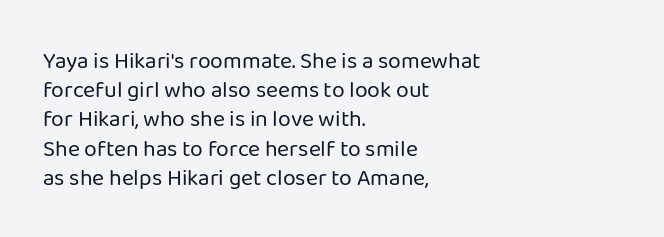
The image shows 23 px text type, upright; set left-aligned, normal line spacing (1.27x), normal letter spacing, not underlined.
